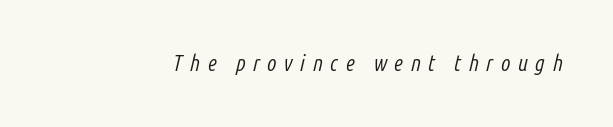
The image shows 22 px text type, italic (leaning right); set unusually wide letter spacing (+0.34 em), not underlined.
